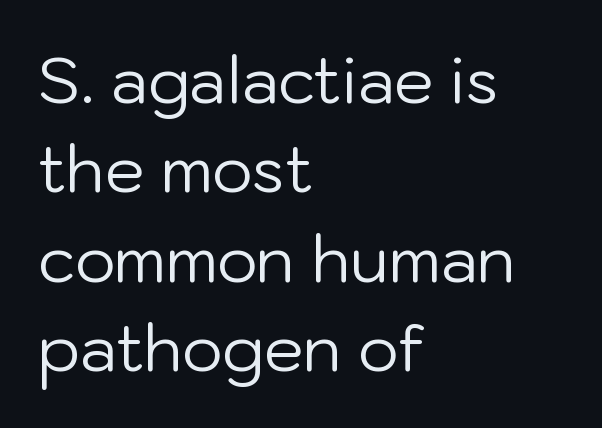
The image shows 63 px regular-weight sans-serif type, upright; set left-aligned, normal line spacing (1.42x), normal letter spacing, not underlined; low stroke contrast and a medium x-height.
